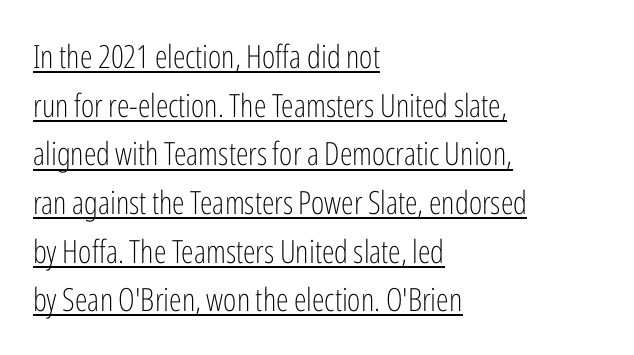
Spacing verdict: proportional, widths tailored to each character. Reading down the block, your eye returns to a fixed left position each line. A roman cut, with each character standing at attention. Weight: not bold — regular or lighter.
